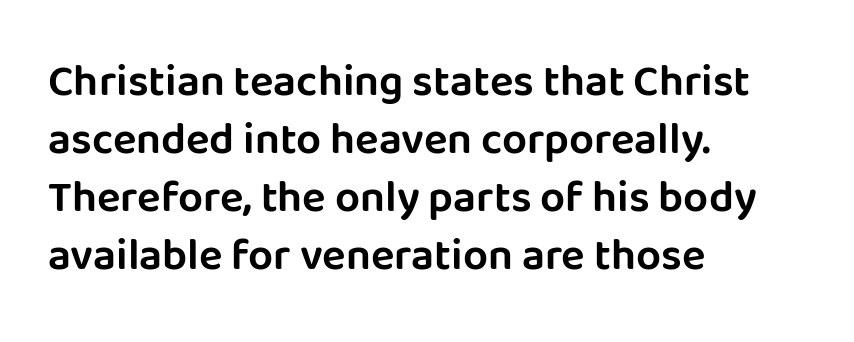
Q: Is the text italic (slanted)? A: No, it is upright.
Q: Is the typeface a serif or a sans-serif typeface? A: Sans-serif.
Q: Is the text underlined? A: No.
Q: How is the paragraph aligned? A: Left-aligned.
Q: Is the spacing between letters normal or unusually wide? A: Normal.
Q: Is the spacing between lines tight, normal or loose? A: Normal.
Q: Width (condensed, normal, or wide)? A: Normal.
Q: Stroke contrast? A: Low.
Q: x-height? A: Large.
Q: Monospaced? A: No.
